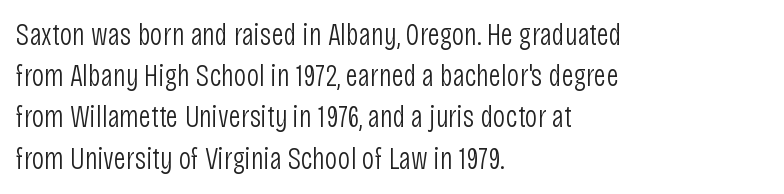
The image shows 31 px light, condensed sans-serif type, upright; set left-aligned, normal line spacing (1.33x), normal letter spacing, not underlined; low stroke contrast and a large x-height.
